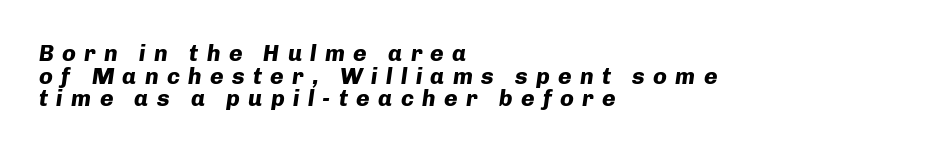
The image shows 23 px bold type, italic (leaning right); set left-aligned, tight line spacing (0.98x), unusually wide letter spacing (+0.36 em), not underlined.
